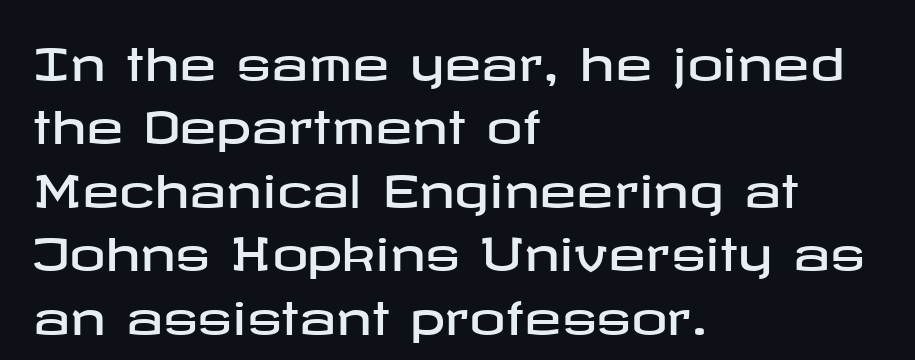
Q: Is the text italic (slanted)? A: No, it is upright.
Q: Is the typeface a serif or a sans-serif typeface? A: Sans-serif.
Q: Is the text underlined? A: No.
Q: How is the paragraph aligned? A: Left-aligned.
Q: Is the spacing between letters normal or unusually wide? A: Normal.
Q: Is the spacing between lines tight, normal or loose? A: Normal.
Q: Width (condensed, normal, or wide)? A: Wide.
Q: Stroke contrast? A: Low.
Q: x-height? A: Medium.
